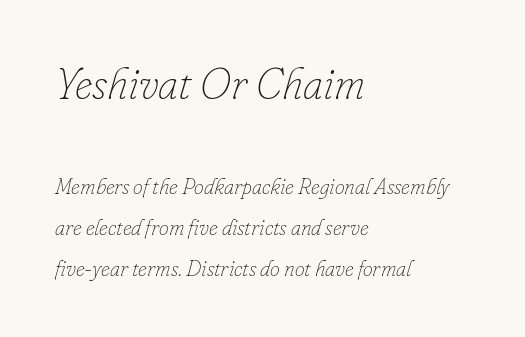
{"italic": "yes", "lean": "right", "slant_degrees": 16, "bold": "no", "weight": "thin", "width": "normal", "stroke_contrast": "low", "x_height": "small", "monospaced": "no", "underline": "no", "align": "left", "line_spacing_ratio": 1.86, "letter_spacing": "normal", "letter_spacing_em": 0.0, "larger_block": "first", "size_ratio": 2.0, "glyph_px": 44}
